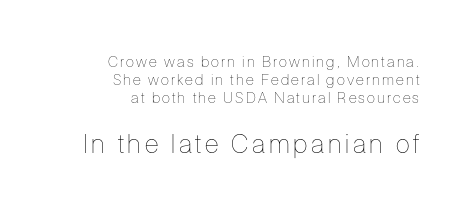
Size hierarchy here favors the trailing block over the leading one. Heft: none added — not bold. Letters rest on an invisible, unmarked baseline. Horizontal alignment here is rightward, an uncommon choice for prose.
